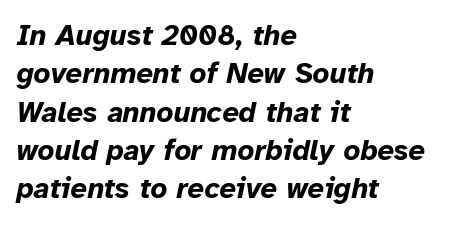
Between one letter and the next there's only the usual sliver of space. Observe the lean: these are italic letterforms. Has an underline been added? It has not. Compared with typical paragraphs, the rows here are spaced about the same. Looks like regular typesetting: each glyph gets only the width it needs.
